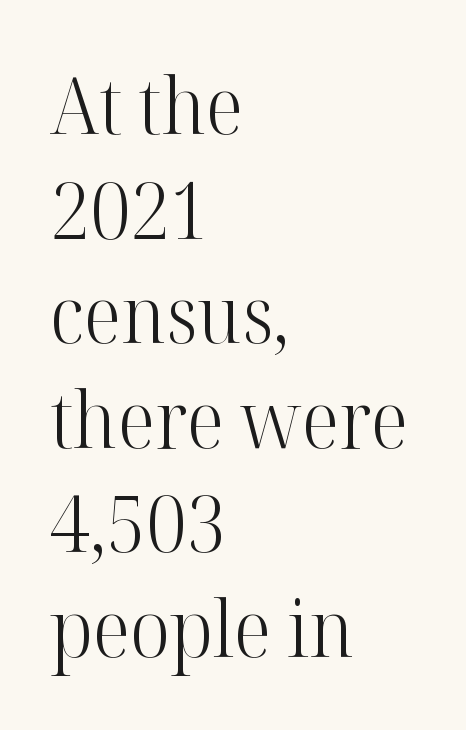
Q: Is the text bold? A: No.
Q: Is the text italic (slanted)? A: No, it is upright.
Q: Is the typeface a serif or a sans-serif typeface? A: Serif.
Q: Is the text underlined? A: No.
Q: How is the paragraph aligned? A: Left-aligned.
Q: Is the spacing between letters normal or unusually wide? A: Normal.
Q: Is the spacing between lines tight, normal or loose? A: Normal.
Q: Width (condensed, normal, or wide)? A: Normal.
Q: Stroke contrast? A: High.
Q: x-height? A: Medium.
Q: Monospaced? A: No.
